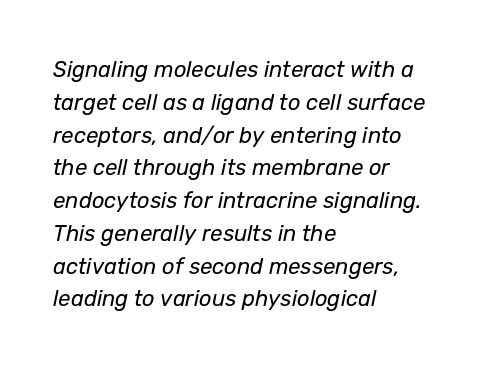
The image shows 22 px text type, italic (leaning right); set left-aligned, normal line spacing (1.49x), normal letter spacing, not underlined.
